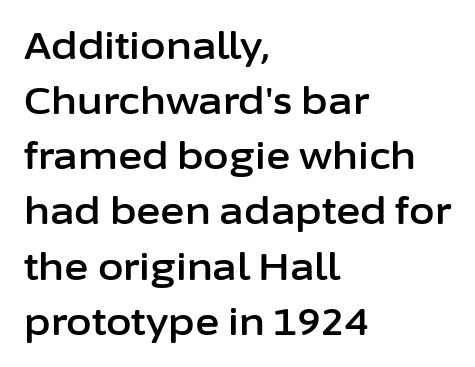
{"serif": "no", "italic": "no", "width": "normal", "stroke_contrast": "low", "x_height": "medium", "monospaced": "no", "underline": "no", "align": "left", "line_spacing": "normal", "line_spacing_ratio": 1.49, "letter_spacing": "normal", "letter_spacing_em": 0.0, "glyph_px": 37}
